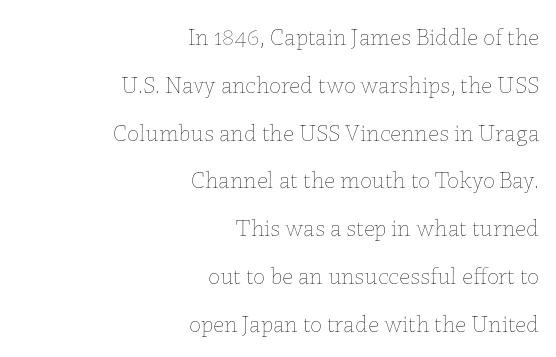
Q: Is the text bold? A: No.
Q: Is the text italic (slanted)? A: No, it is upright.
Q: Is the text underlined? A: No.
Q: How is the paragraph aligned? A: Right-aligned.
Q: Is the spacing between letters normal or unusually wide? A: Normal.
Q: Is the spacing between lines tight, normal or loose? A: Loose.
